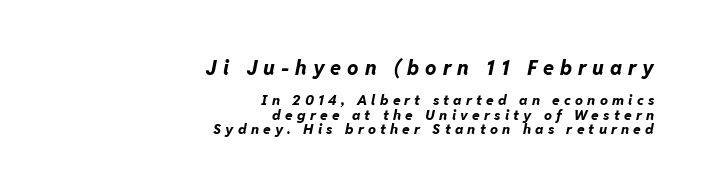
The typesetting leans heavy: a genuine bold. Teacher's note: observe the even right margin — that is flush-right alignment. If you squint, the top block still reads clearly — it's the larger of the two. Leading: reduced. Tall strokes in this sample are angled rather than plumb.
